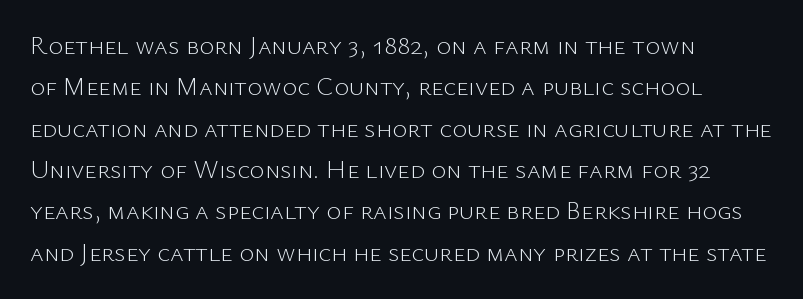
Each stroke keeps to a modest, everyday thickness or less. Whoever set this chose a conventional vertical rhythm. Caption: multi-line text, flush left, ragged right. Underlining? Definitely not there.
